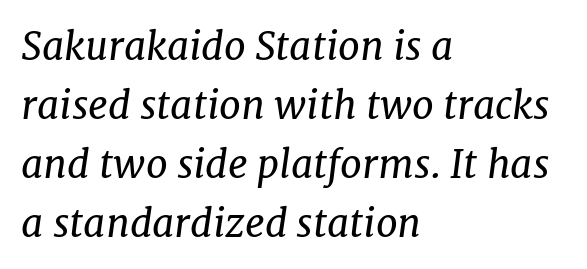
The image shows 39 px regular-weight serif type, italic (leaning right); set left-aligned, normal line spacing (1.51x), normal letter spacing, not underlined; low stroke contrast and a medium x-height.
